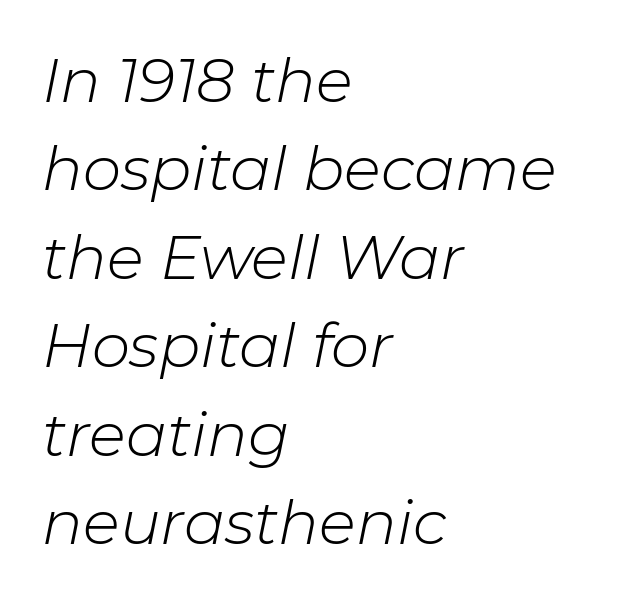
The image shows 61 px light type, italic (leaning right); set left-aligned, normal line spacing (1.45x), normal letter spacing, not underlined; low stroke contrast and a medium x-height.
